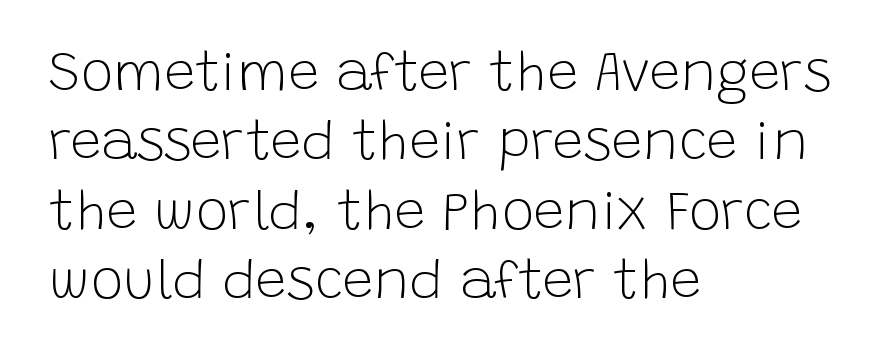
Q: Is the text bold? A: No.
Q: Is the text italic (slanted)? A: No, it is upright.
Q: Is the typeface a serif or a sans-serif typeface? A: Sans-serif.
Q: Is the text underlined? A: No.
Q: How is the paragraph aligned? A: Left-aligned.
Q: Is the spacing between letters normal or unusually wide? A: Normal.
Q: Is the spacing between lines tight, normal or loose? A: Normal.
Q: Width (condensed, normal, or wide)? A: Normal.
Q: Stroke contrast? A: Low.
Q: x-height? A: Large.
Q: Monospaced? A: No.
